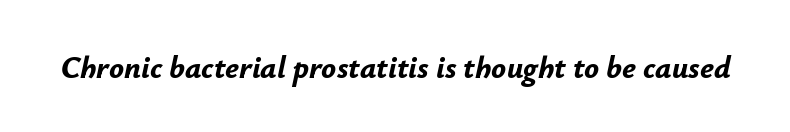
Notice how thick the strokes are: this is what a full bold looks like. Tall strokes in this sample are angled rather than plumb. Only glyphs here, with clear space below each row. Here the designer chose a conventional face with non-uniform glyph widths. Tracking value appears to be zero — textbook default spacing.
